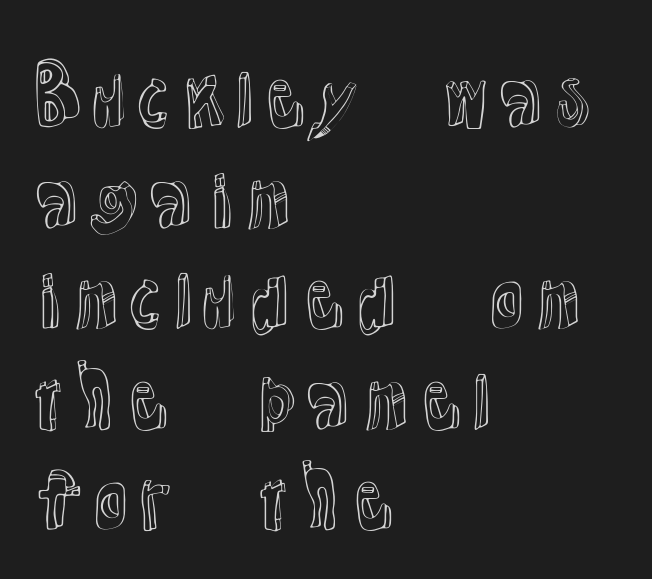
The image shows 78 px text type, upright; set left-aligned, normal line spacing (1.29x), normal letter spacing, not underlined; a medium x-height.
